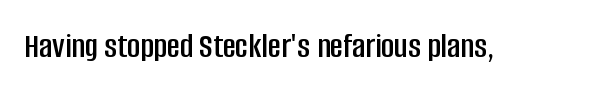
Underlining? Definitely not there. Is this a fixed-width face? No — the glyphs have proportional, varying widths. The typeface chosen for these lines omits serifs. Tracking here is standard; glyphs follow each other at the usual distance. Style check: upright.
